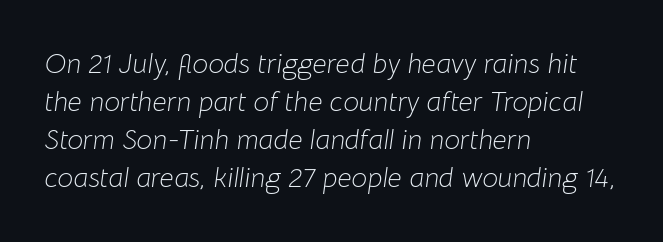
Honestly, the letter spacing is just normal — you wouldn't notice it. Proportional: the letters do not fall into vertical columns. A bare baseline throughout the passage. How would I describe the line gaps? Plain and ordinary. This is oblique type, the kind used for emphasis or titles. The lines are quadded left.
